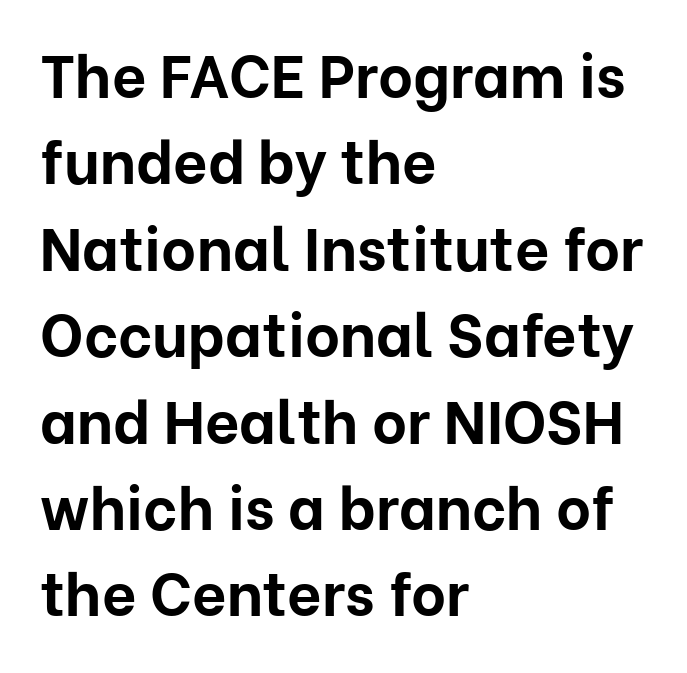
Nothing sits at the stroke ends, so this counts as sans-serif. A student would call this left alignment; a typographer would say flush left, rag right. The specimen omits any rule beneath the text block's lines. The letterforms sit shoulder to shoulder at normal distance.
